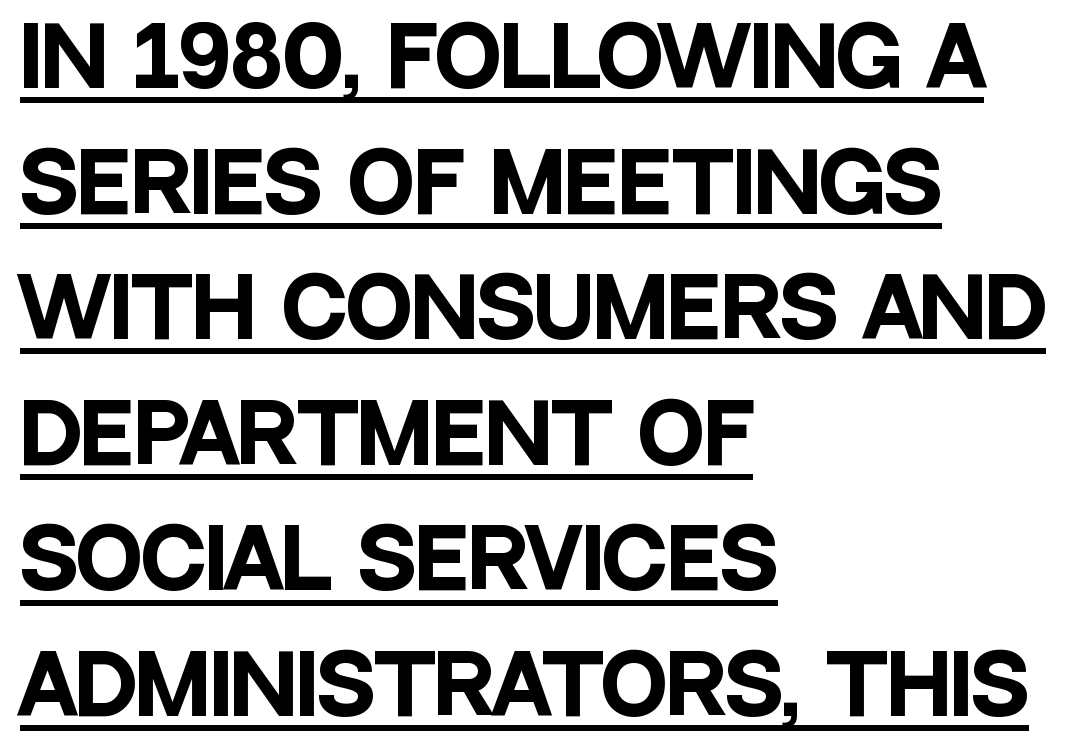
The image shows 80 px heavy, condensed sans-serif type, upright; set left-aligned, normal line spacing (1.57x), normal letter spacing, underlined; low stroke contrast and a large x-height.
